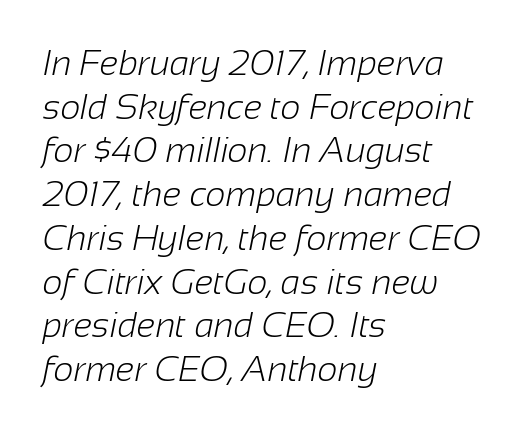
{"serif": "no", "bold": "no", "weight": "light", "width": "normal", "stroke_contrast": "low", "x_height": "medium", "monospaced": "no", "underline": "no", "align": "left", "line_spacing": "normal", "line_spacing_ratio": 1.25, "letter_spacing": "normal", "letter_spacing_em": 0.0, "glyph_px": 35}
